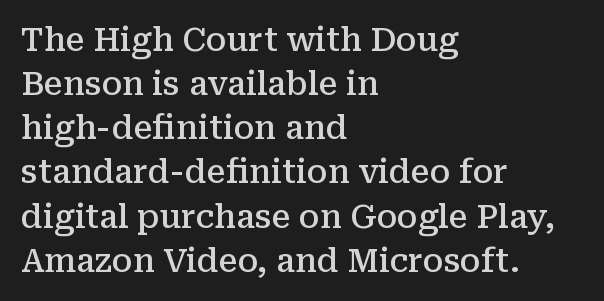
Q: Is the text bold? A: Semi-bold.
Q: Is the text italic (slanted)? A: No, it is upright.
Q: Is the typeface a serif or a sans-serif typeface? A: Serif.
Q: Is the text underlined? A: No.
Q: How is the paragraph aligned? A: Left-aligned.
Q: Is the spacing between letters normal or unusually wide? A: Normal.
Q: Is the spacing between lines tight, normal or loose? A: Normal.
Q: Width (condensed, normal, or wide)? A: Normal.
Q: Stroke contrast? A: Medium.
Q: x-height? A: Medium.
Q: Monospaced? A: No.
